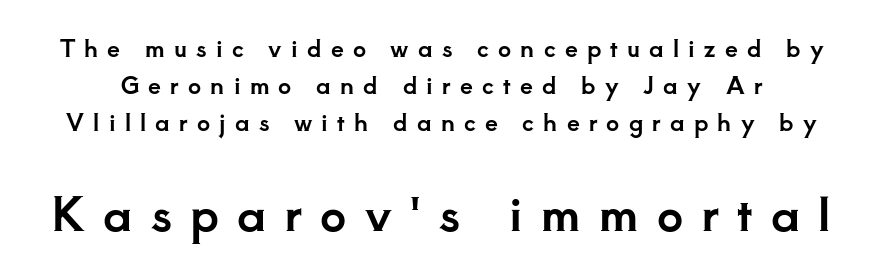
{"serif": "yes", "italic": "no", "width": "normal", "stroke_contrast": "low", "x_height": "small", "monospaced": "no", "underline": "no", "line_spacing": "normal", "line_spacing_ratio": 1.6, "letter_spacing": "wide", "letter_spacing_em": 0.4, "larger_block": "second", "size_ratio": 2.0, "glyph_px": 46}
